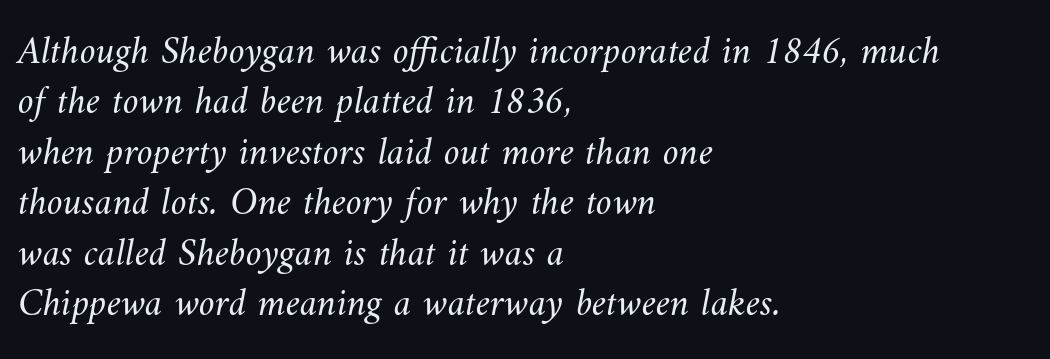
The image shows 40 px light type; set left-aligned, normal line spacing (1.26x), normal letter spacing, not underlined; medium stroke contrast and a small x-height.
